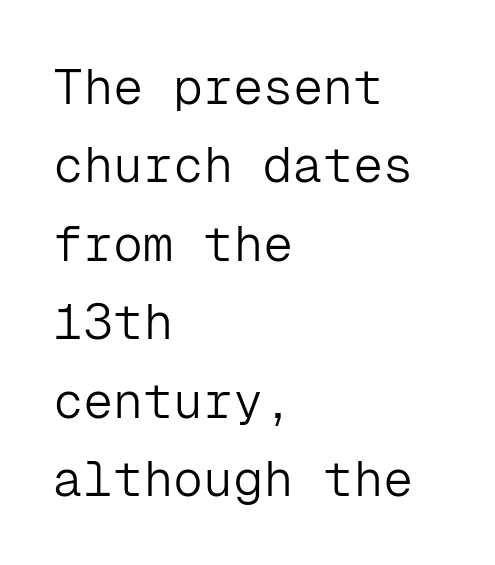
{"serif": "no", "italic": "no", "bold": "no", "weight": "light", "width": "normal", "stroke_contrast": "low", "x_height": "medium", "monospaced": "yes", "underline": "no", "align": "left", "line_spacing": "normal", "line_spacing_ratio": 1.57, "letter_spacing": "normal", "letter_spacing_em": 0.0, "glyph_px": 50}
